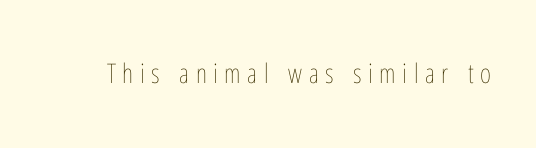
This sample uses expanded letter spacing, leaving extra air between glyphs. When letters stand straight like this, we call the style roman or upright. Is the type heavy? It reads as light-to-regular instead. Nobody drew a line under any word here.
